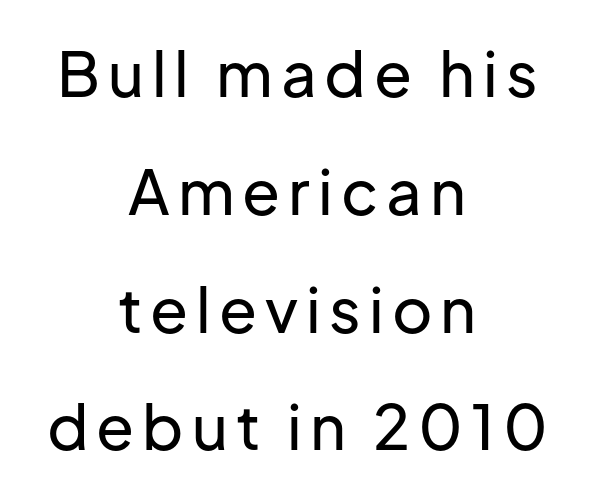
{"serif": "no", "italic": "no", "width": "normal", "stroke_contrast": "low", "x_height": "medium", "monospaced": "no", "underline": "no", "align": "center", "line_spacing": "loose", "line_spacing_ratio": 1.9, "glyph_px": 62}
